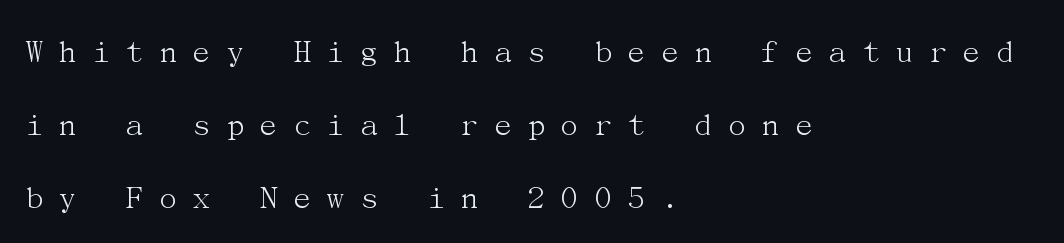
The image shows 35 px light serif type, upright; set left-aligned, loose line spacing (2.09x), unusually wide letter spacing (+0.37 em), not underlined; medium stroke contrast and a medium x-height.
